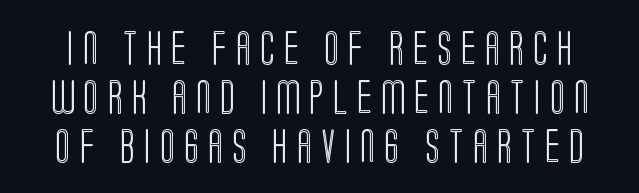
The letterforms stand isolated, each surrounded by extra space. Quick note: underline off. A normal amount of white space separates one row of letters from the next. This is roman type, the default non-slanted kind.
